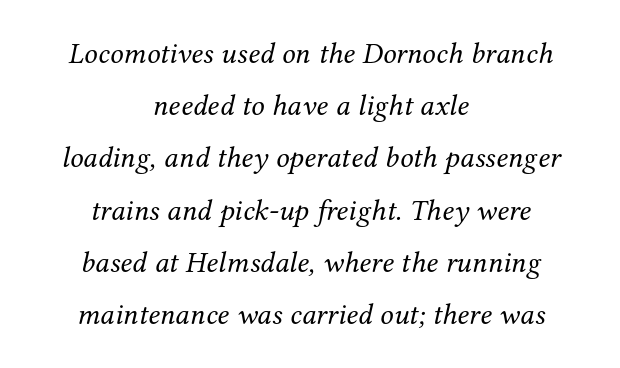
The image shows 30 px regular-weight serif type, italic (leaning right); set centered, line spacing 1.74x, normal letter spacing, not underlined; medium stroke contrast and a medium x-height.
